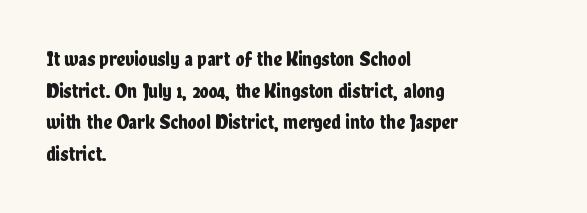
{"italic": "no", "underline": "no", "align": "left", "line_spacing": "normal", "line_spacing_ratio": 1.51, "letter_spacing": "normal", "letter_spacing_em": 0.0, "glyph_px": 21}
